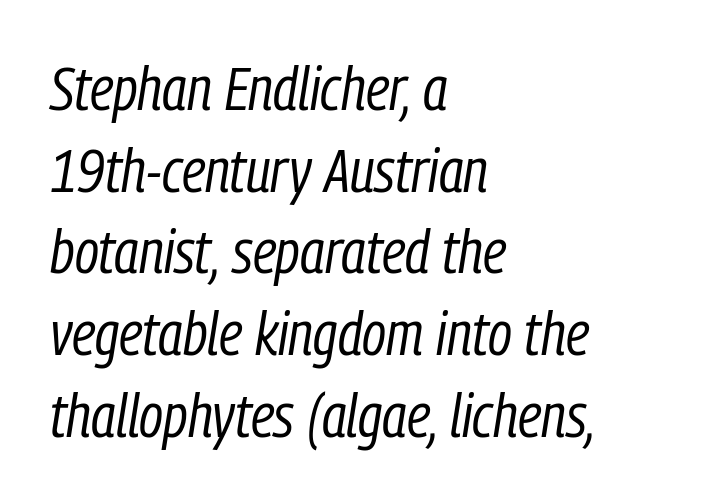
The image shows 61 px regular-weight, condensed type, italic (leaning right); set left-aligned, normal line spacing (1.34x), normal letter spacing, not underlined; low stroke contrast and a medium x-height.
